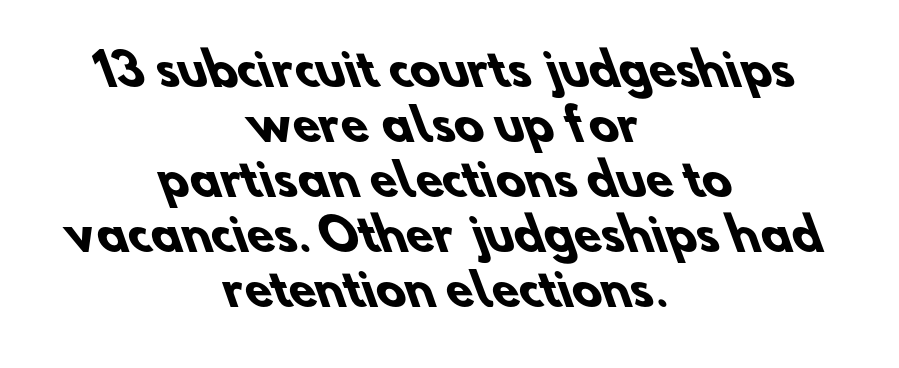
{"serif": "no", "bold": "yes", "weight": "heavy", "width": "normal", "stroke_contrast": "low", "x_height": "small", "monospaced": "no", "underline": "no", "align": "center", "line_spacing": "normal", "line_spacing_ratio": 1.25, "letter_spacing": "normal", "letter_spacing_em": 0.0, "glyph_px": 44}
